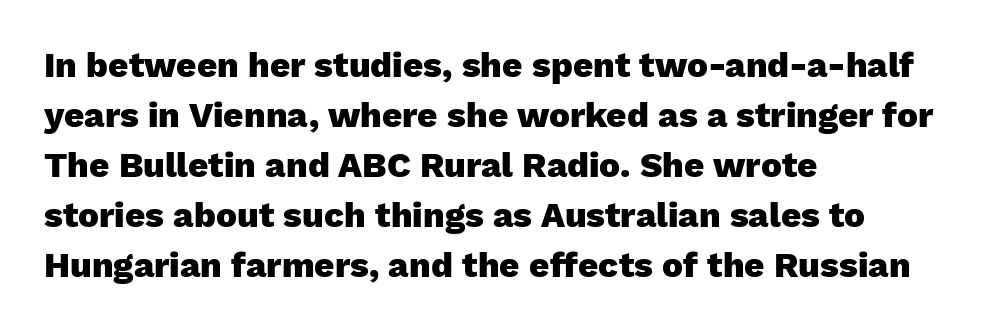
Q: Is the text bold? A: Yes.
Q: Is the text italic (slanted)? A: No, it is upright.
Q: Is the typeface a serif or a sans-serif typeface? A: Sans-serif.
Q: Is the text underlined? A: No.
Q: How is the paragraph aligned? A: Left-aligned.
Q: Is the spacing between letters normal or unusually wide? A: Normal.
Q: Is the spacing between lines tight, normal or loose? A: Normal.
Q: Width (condensed, normal, or wide)? A: Normal.
Q: Stroke contrast? A: Low.
Q: x-height? A: Medium.
Q: Monospaced? A: No.
